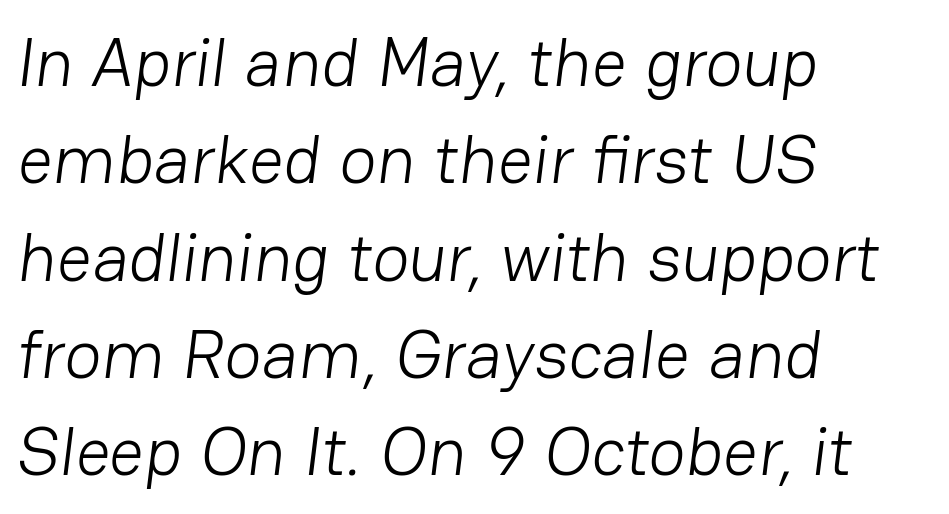
{"serif": "no", "bold": "no", "weight": "light", "width": "normal", "stroke_contrast": "low", "x_height": "medium", "monospaced": "no", "underline": "no", "align": "left", "line_spacing": "normal", "line_spacing_ratio": 1.41, "letter_spacing": "normal", "letter_spacing_em": 0.0, "glyph_px": 69}
